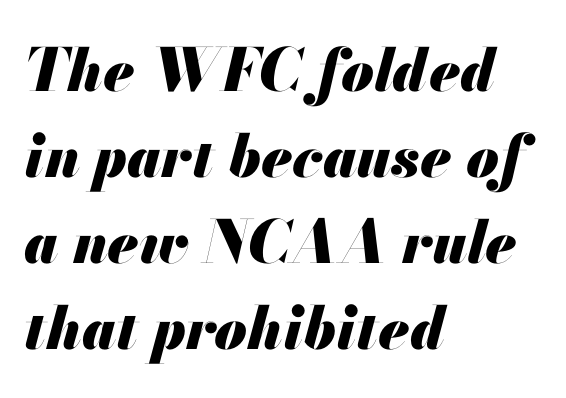
{"italic": "yes", "lean": "right", "slant_degrees": 13, "bold": "yes", "weight": "heavy", "width": "normal", "stroke_contrast": "medium", "x_height": "small", "monospaced": "no", "underline": "no", "align": "left", "line_spacing": "normal", "line_spacing_ratio": 1.46, "letter_spacing": "normal", "letter_spacing_em": 0.0, "glyph_px": 59}
